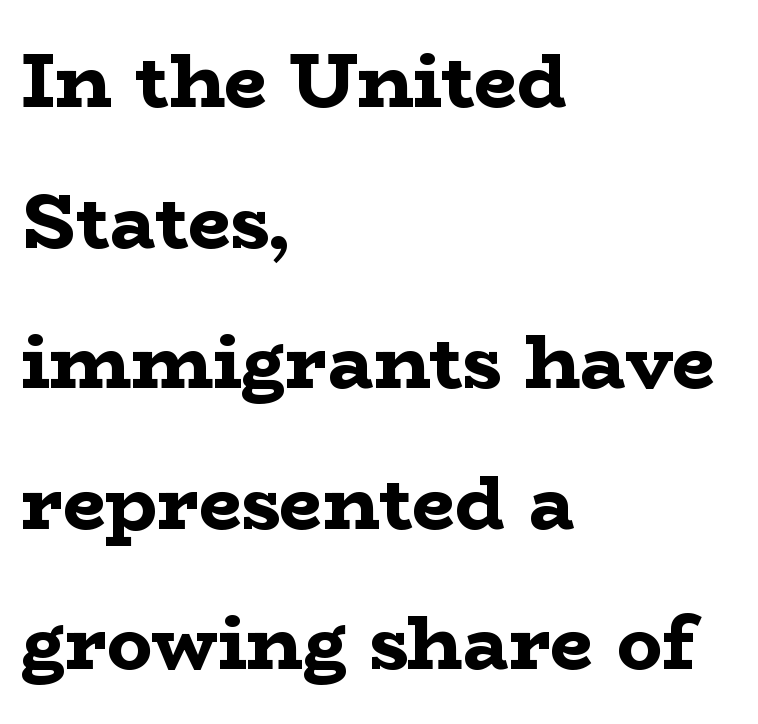
The image shows 76 px bold, wide serif type, upright; set left-aligned, line spacing 1.85x, normal letter spacing, not underlined; low stroke contrast and a medium x-height.
